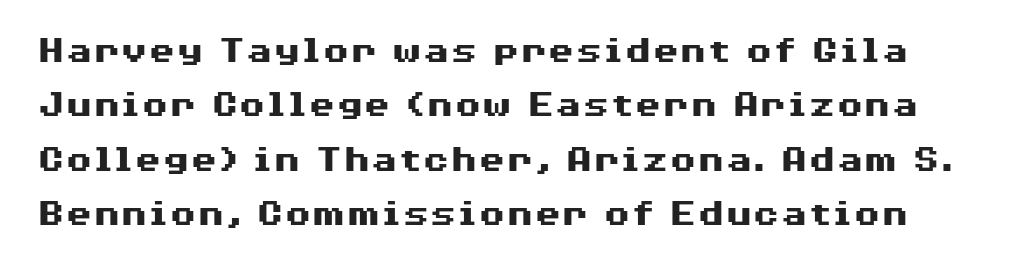
Q: Is the text bold? A: Yes.
Q: Is the text italic (slanted)? A: No, it is upright.
Q: Is the typeface a serif or a sans-serif typeface? A: Sans-serif.
Q: Is the text underlined? A: No.
Q: Is the spacing between letters normal or unusually wide? A: Normal.
Q: Is the spacing between lines tight, normal or loose? A: Normal.
Q: Width (condensed, normal, or wide)? A: Wide.
Q: Stroke contrast? A: Medium.
Q: x-height? A: Medium.
Q: Monospaced? A: No.
